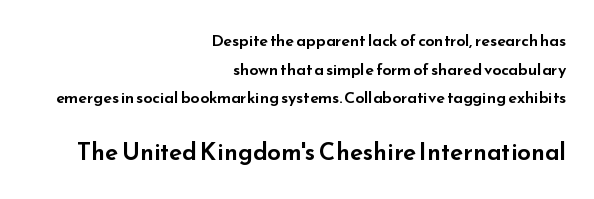
The image shows 24 px text type, upright; set right-aligned, line spacing 1.79x, normal letter spacing, not underlined; the second (bottom) block is 1.5x larger.
